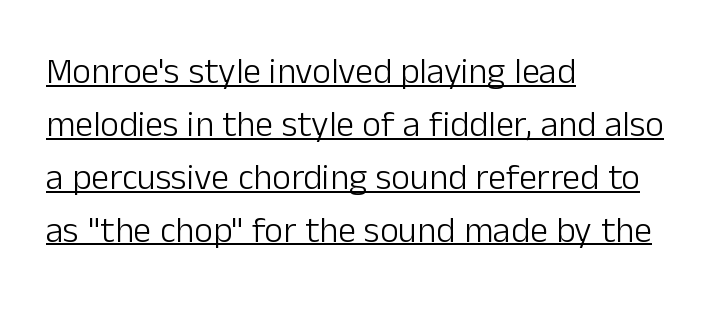
{"serif": "no", "italic": "no", "bold": "no", "weight": "light", "width": "normal", "stroke_contrast": "low", "x_height": "medium", "monospaced": "no", "underline": "yes", "align": "left", "line_spacing": "normal", "line_spacing_ratio": 1.47, "letter_spacing": "normal", "letter_spacing_em": 0.0, "glyph_px": 36}
